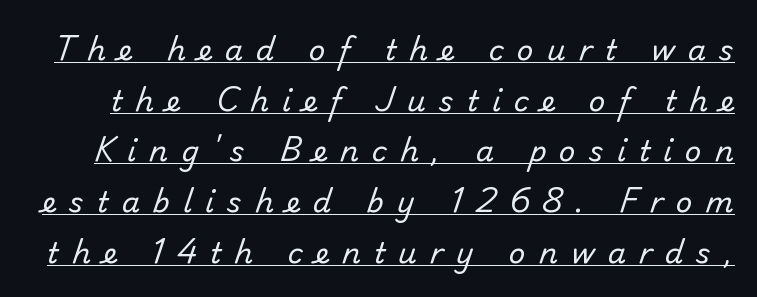
The image shows 29 px regular-weight sans-serif type; set line spacing 1.75x, unusually wide letter spacing (+0.45 em), underlined; low stroke contrast and a small x-height.
